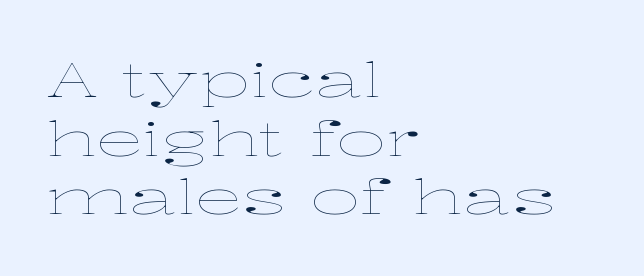
{"italic": "no", "bold": "no", "weight": "thin", "width": "wide", "stroke_contrast": "low", "x_height": "medium", "monospaced": "no", "underline": "no", "align": "left", "line_spacing_ratio": 1.22, "letter_spacing": "normal", "letter_spacing_em": 0.0, "glyph_px": 48}
